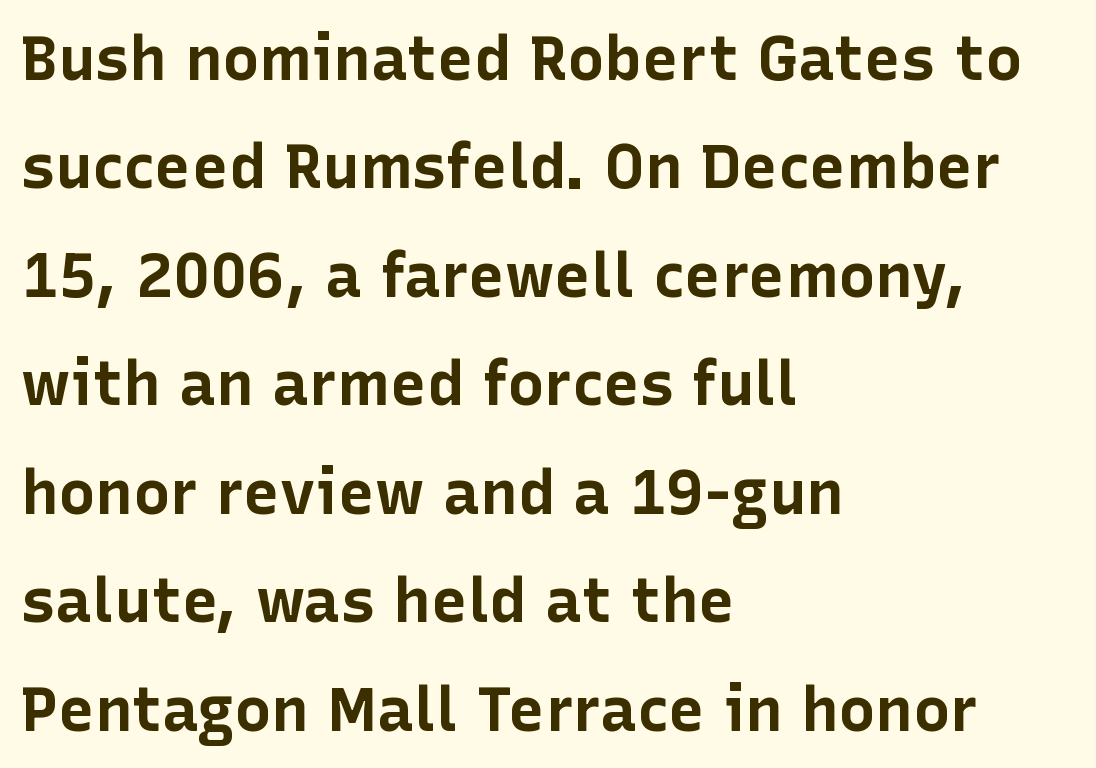
{"serif": "no", "italic": "no", "bold": "yes", "weight": "bold", "width": "normal", "stroke_contrast": "low", "x_height": "medium", "monospaced": "no", "underline": "no", "align": "left", "line_spacing_ratio": 1.75, "letter_spacing": "normal", "letter_spacing_em": 0.0, "glyph_px": 62}
